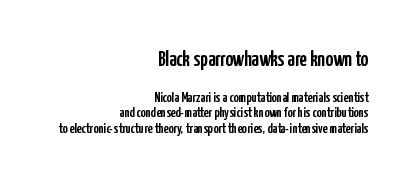
{"italic": "no", "underline": "no", "align": "right", "line_spacing": "tight", "line_spacing_ratio": 1.13, "letter_spacing": "normal", "letter_spacing_em": 0.0, "larger_block": "first", "size_ratio": 1.5, "glyph_px": 21}
